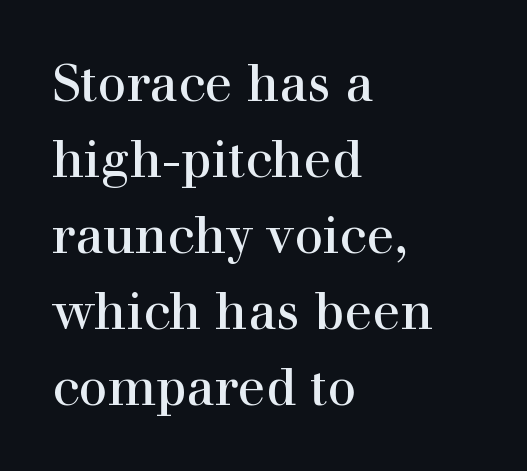
The image shows 51 px regular-weight serif type, upright; set left-aligned, normal line spacing (1.49x), normal letter spacing, not underlined; high stroke contrast and a medium x-height.
